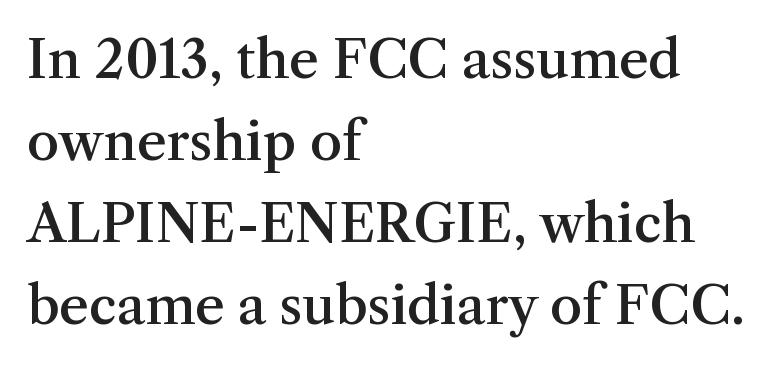
Q: Is the text bold? A: Semi-bold.
Q: Is the text italic (slanted)? A: No, it is upright.
Q: Is the typeface a serif or a sans-serif typeface? A: Serif.
Q: Is the text underlined? A: No.
Q: How is the paragraph aligned? A: Left-aligned.
Q: Is the spacing between letters normal or unusually wide? A: Normal.
Q: Is the spacing between lines tight, normal or loose? A: Normal.
Q: Width (condensed, normal, or wide)? A: Normal.
Q: Stroke contrast? A: Medium.
Q: x-height? A: Medium.
Q: Monospaced? A: No.
